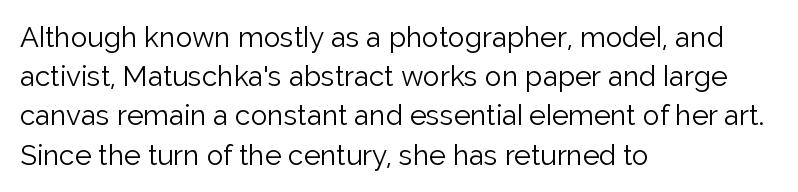
Q: Is the text bold? A: No.
Q: Is the text italic (slanted)? A: No, it is upright.
Q: Is the typeface a serif or a sans-serif typeface? A: Sans-serif.
Q: Is the text underlined? A: No.
Q: How is the paragraph aligned? A: Left-aligned.
Q: Is the spacing between letters normal or unusually wide? A: Normal.
Q: Is the spacing between lines tight, normal or loose? A: Normal.
Q: Width (condensed, normal, or wide)? A: Normal.
Q: Stroke contrast? A: Low.
Q: x-height? A: Medium.
Q: Monospaced? A: No.
